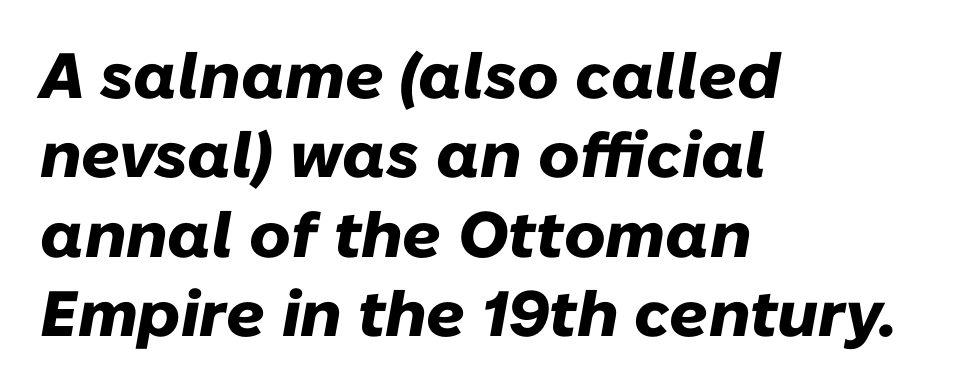
The image shows 64 px heavy type, italic (leaning right); set left-aligned, line spacing 1.24x, normal letter spacing, not underlined; low stroke contrast and a medium x-height.
